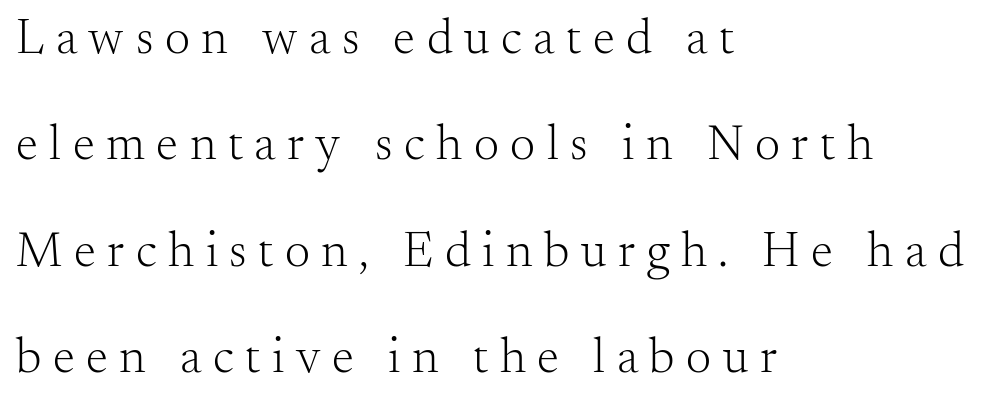
Q: Is the text bold? A: No.
Q: Is the text italic (slanted)? A: No, it is upright.
Q: Is the typeface a serif or a sans-serif typeface? A: Serif.
Q: Is the text underlined? A: No.
Q: How is the paragraph aligned? A: Left-aligned.
Q: Is the spacing between letters normal or unusually wide? A: Unusually wide.
Q: Is the spacing between lines tight, normal or loose? A: Loose.
Q: Width (condensed, normal, or wide)? A: Normal.
Q: Stroke contrast? A: Medium.
Q: x-height? A: Small.
Q: Monospaced? A: No.
